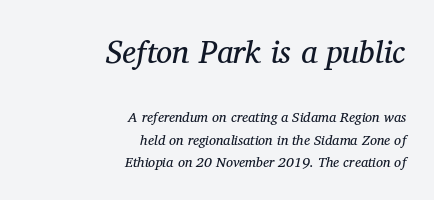
Q: Is the text bold? A: No.
Q: Is the text italic (slanted)? A: Yes, it leans right by about 11 degrees.
Q: Is the typeface a serif or a sans-serif typeface? A: Serif.
Q: Is the text underlined? A: No.
Q: How is the paragraph aligned? A: Right-aligned.
Q: Is the spacing between letters normal or unusually wide? A: Normal.
Q: Is the spacing between lines tight, normal or loose? A: Normal.
Q: Which block of text is set in a larger size, the first (top) or the second (bottom)? A: The first (top) one.
Q: Width (condensed, normal, or wide)? A: Normal.
Q: Stroke contrast? A: Medium.
Q: x-height? A: Medium.
Q: Monospaced? A: No.
